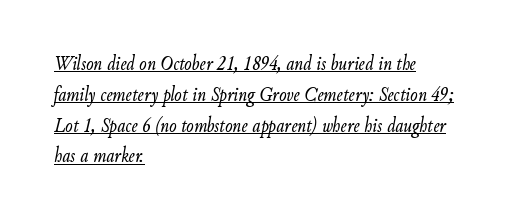
There is no visible air inserted between adjacent glyphs. You can see a thin bar hugging the bottom of the glyphs. One-word summary of the alignment: left. Stems here are at most as thick as an everyday book face. Posture: slanted.
